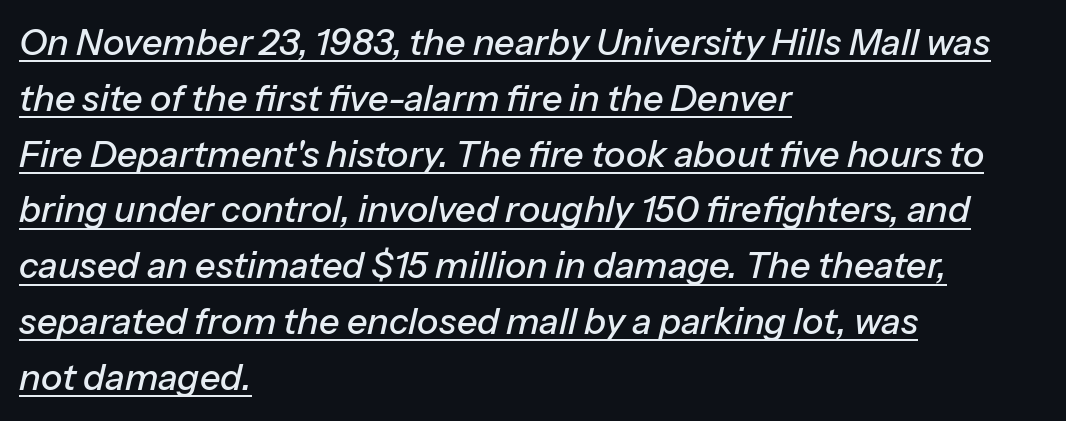
The image shows 36 px text type, italic (leaning right); set left-aligned, normal line spacing (1.55x), normal letter spacing, underlined; low stroke contrast and a medium x-height.
